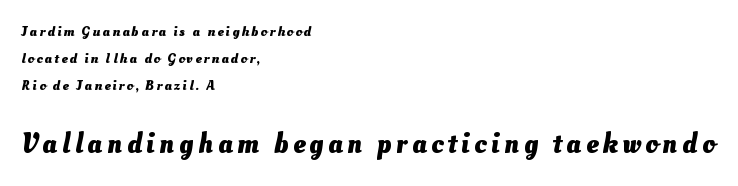
The image shows 28 px heavy type; set left-aligned, loose line spacing (1.93x), not underlined; the second (bottom) block is 2.0x larger; medium stroke contrast and a small x-height.
